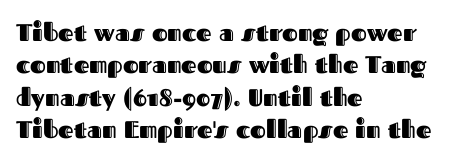
The image shows 24 px text type, upright; set left-aligned, normal line spacing (1.35x), normal letter spacing, not underlined.
